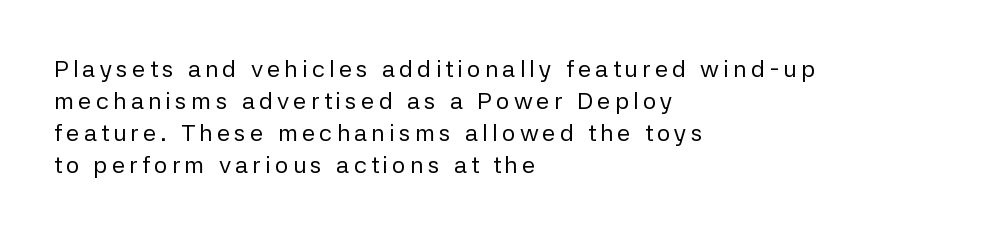
The image shows 24 px text type, upright; set left-aligned, normal line spacing (1.34x), not underlined.
